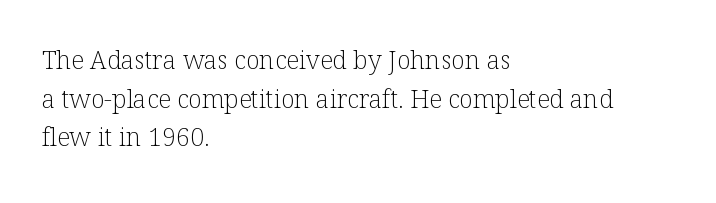
Notice how descenders clear the ascenders below comfortably — that's standard leading. Posture: vertical. Letter spacing: default. This rendering uses left alignment, leaving the right contour irregular.
